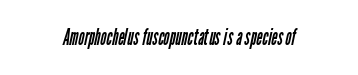
{"bold": "no", "underline": "no", "align": "center", "letter_spacing": "normal", "letter_spacing_em": 0.0, "glyph_px": 23}
